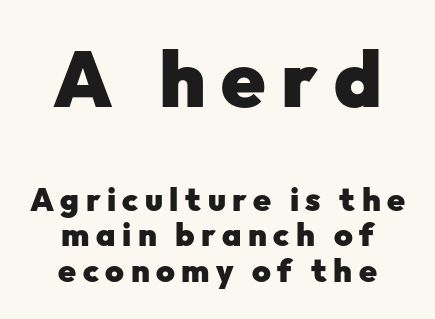
Q: Is the text bold? A: Yes.
Q: Is the text italic (slanted)? A: No, it is upright.
Q: Is the typeface a serif or a sans-serif typeface? A: Sans-serif.
Q: Is the text underlined? A: No.
Q: How is the paragraph aligned? A: Centered.
Q: Is the spacing between letters normal or unusually wide? A: Unusually wide.
Q: Is the spacing between lines tight, normal or loose? A: Tight.
Q: Which block of text is set in a larger size, the first (top) or the second (bottom)? A: The first (top) one.
Q: Width (condensed, normal, or wide)? A: Normal.
Q: Stroke contrast? A: Low.
Q: x-height? A: Medium.
Q: Monospaced? A: No.
